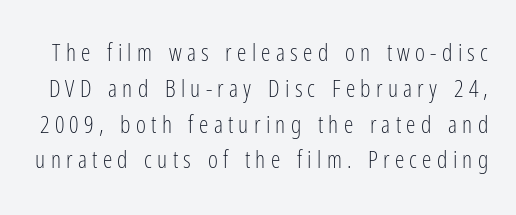
The type is letterspaced generously, with wide tracking. Italic: no, the glyphs are upright roman. The letters look calm and open, with moderate or lighter stems. Honestly, there is no underline to notice here at all. In terms of leading, this rendering sits right in the middle.
